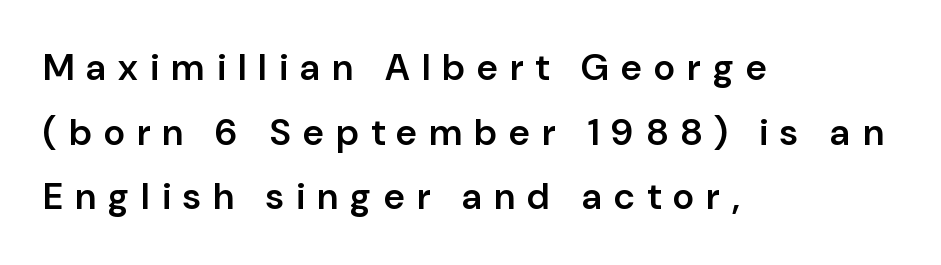
The image shows 37 px semibold sans-serif type, upright; set left-aligned, line spacing 1.75x, unusually wide letter spacing (+0.33 em), not underlined; low stroke contrast and a medium x-height.
